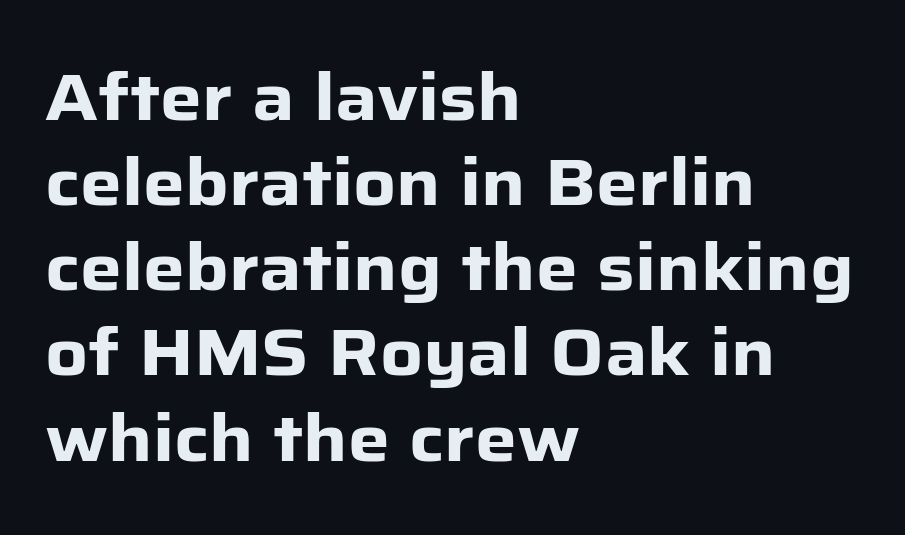
{"serif": "no", "italic": "no", "bold": "yes", "weight": "heavy", "width": "normal", "stroke_contrast": "low", "x_height": "medium", "monospaced": "no", "underline": "no", "align": "left", "line_spacing": "normal", "line_spacing_ratio": 1.29, "letter_spacing": "normal", "letter_spacing_em": 0.0, "glyph_px": 66}
